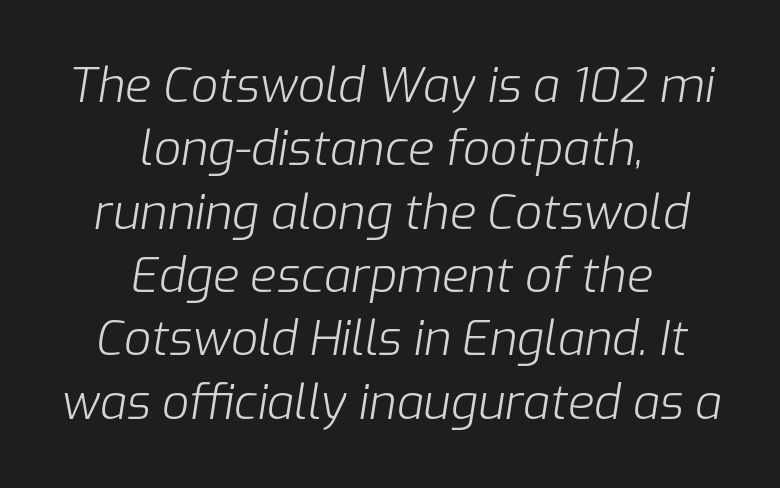
{"italic": "yes", "lean": "right", "slant_degrees": 9, "bold": "no", "weight": "light", "width": "normal", "stroke_contrast": "low", "x_height": "medium", "monospaced": "no", "underline": "no", "align": "center", "line_spacing": "normal", "line_spacing_ratio": 1.32, "letter_spacing": "normal", "letter_spacing_em": 0.0, "glyph_px": 48}
